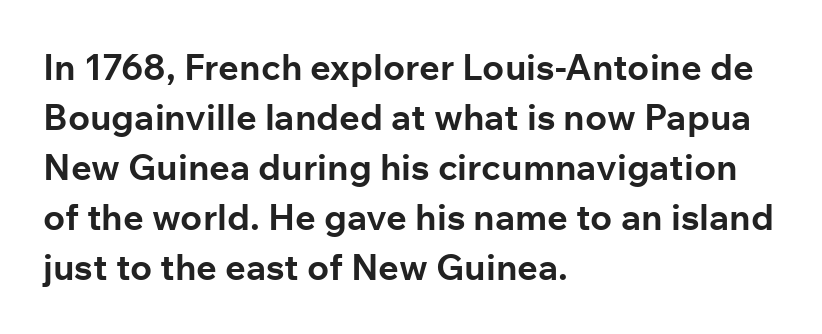
The image shows 36 px bold sans-serif type, upright; set left-aligned, normal line spacing (1.39x), normal letter spacing, not underlined; low stroke contrast and a medium x-height.
